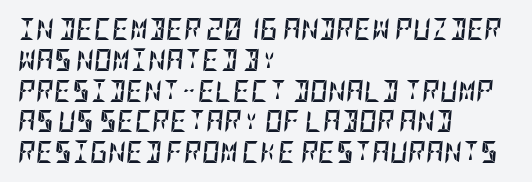
The image shows 22 px bold type, italic (leaning right); set left-aligned, normal line spacing (1.4x), normal letter spacing, not underlined.
